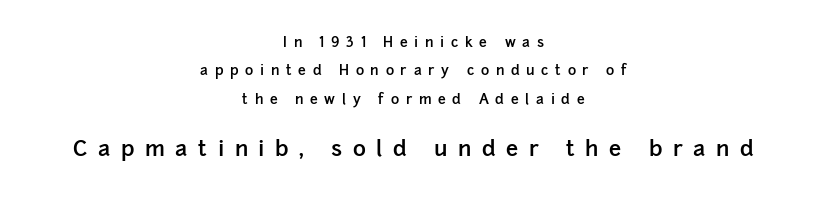
The image shows 22 px text type, upright; set centered, loose line spacing (2.02x), unusually wide letter spacing (+0.48 em), not underlined; the second (bottom) block is 1.57x larger.
